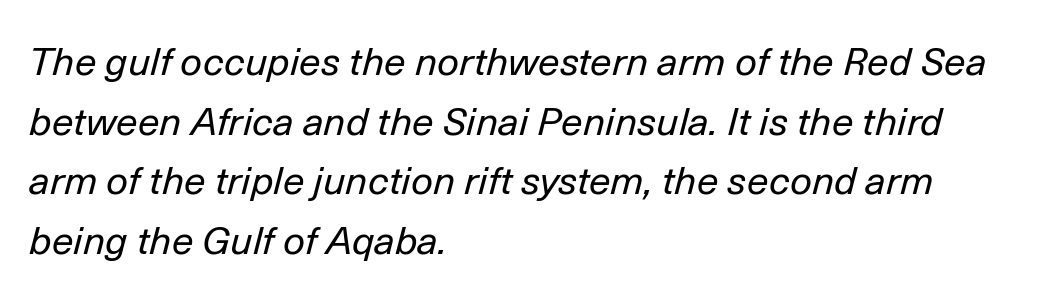
The image shows 39 px regular-weight type, italic (leaning right); set left-aligned, normal line spacing (1.53x), normal letter spacing, not underlined; low stroke contrast and a medium x-height.
